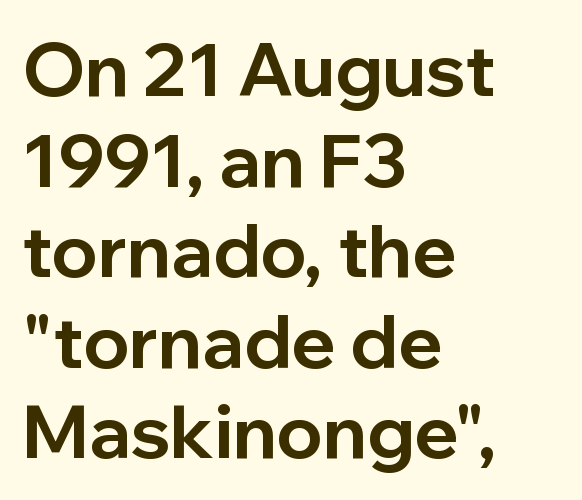
Q: Is the text bold? A: Yes.
Q: Is the text italic (slanted)? A: No, it is upright.
Q: Is the typeface a serif or a sans-serif typeface? A: Sans-serif.
Q: Is the text underlined? A: No.
Q: How is the paragraph aligned? A: Left-aligned.
Q: Is the spacing between letters normal or unusually wide? A: Normal.
Q: Width (condensed, normal, or wide)? A: Normal.
Q: Stroke contrast? A: Low.
Q: x-height? A: Medium.
Q: Monospaced? A: No.
